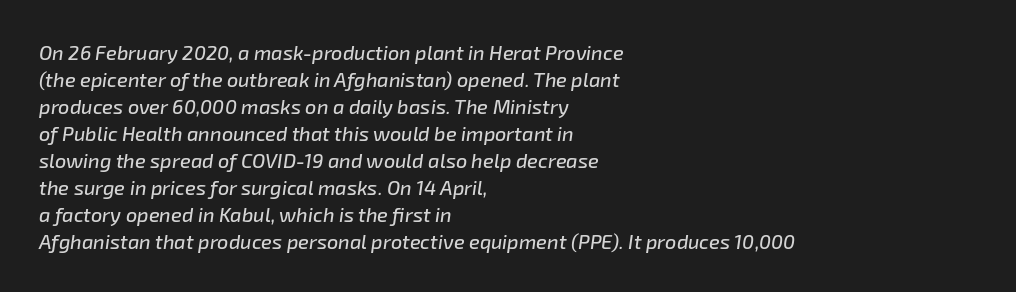
The image shows 20 px text type, italic (leaning right); set left-aligned, normal line spacing (1.35x), normal letter spacing, not underlined.
